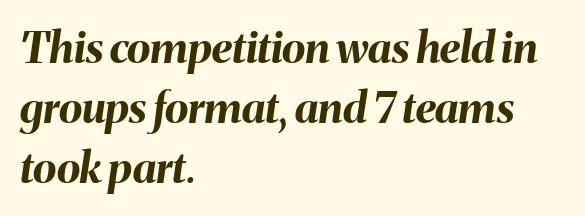
{"italic": "yes", "lean": "right", "slant_degrees": 8, "bold": "yes", "weight": "bold", "width": "normal", "stroke_contrast": "medium", "x_height": "medium", "monospaced": "no", "underline": "no", "align": "left", "line_spacing": "normal", "line_spacing_ratio": 1.4, "letter_spacing": "normal", "letter_spacing_em": 0.0, "glyph_px": 43}
